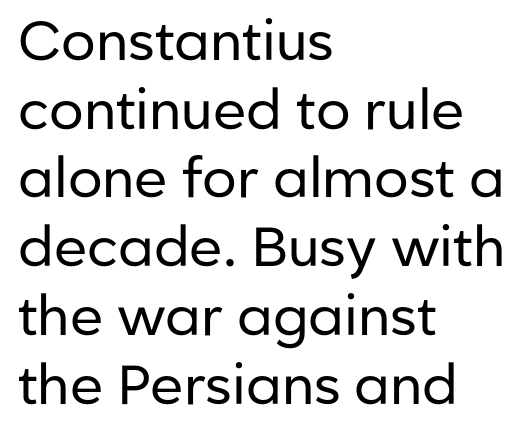
Q: Is the text bold? A: No.
Q: Is the text italic (slanted)? A: No, it is upright.
Q: Is the typeface a serif or a sans-serif typeface? A: Sans-serif.
Q: Is the text underlined? A: No.
Q: How is the paragraph aligned? A: Left-aligned.
Q: Is the spacing between letters normal or unusually wide? A: Normal.
Q: Is the spacing between lines tight, normal or loose? A: Normal.
Q: Width (condensed, normal, or wide)? A: Normal.
Q: Stroke contrast? A: Low.
Q: x-height? A: Medium.
Q: Monospaced? A: No.
